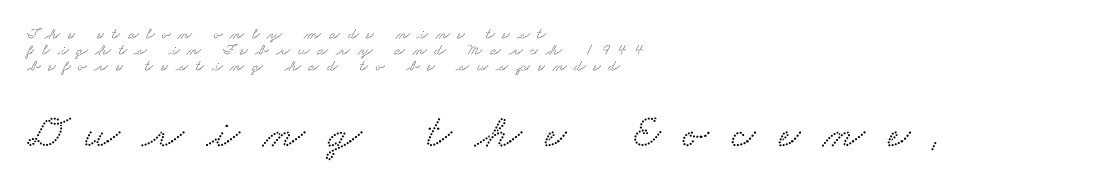
The image shows 48 px wide type; set left-aligned, tight line spacing (1.0x), unusually wide letter spacing (+0.48 em), not underlined; the second (bottom) block is 3.0x larger; low stroke contrast and a small x-height.
